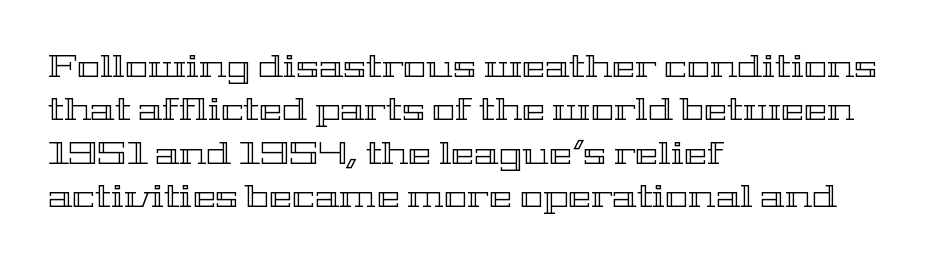
The image shows 31 px wide type, upright; set left-aligned, normal line spacing (1.4x), normal letter spacing, not underlined; a medium x-height.
